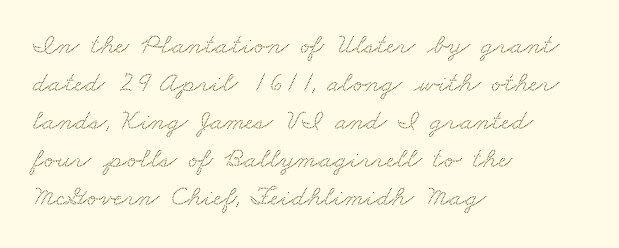
The image shows 29 px wide serif type; set left-aligned, normal line spacing (1.31x), normal letter spacing, not underlined; medium stroke contrast and a small x-height.
